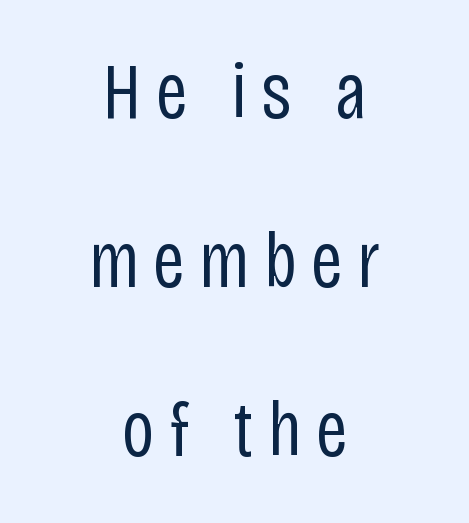
The paragraph shown floats in the horizontal middle. Loosely led — the rows are spread out. Compared with a typical body face, this is equally light or lighter still. Unlike a traditional serif, this face leaves its strokes unadorned.
